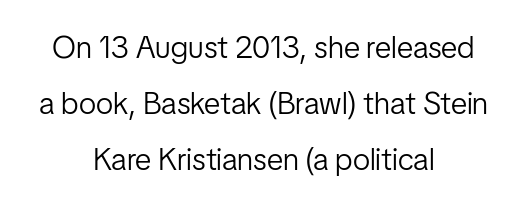
Q: Is the text bold? A: No.
Q: Is the text italic (slanted)? A: No, it is upright.
Q: Is the typeface a serif or a sans-serif typeface? A: Sans-serif.
Q: Is the text underlined? A: No.
Q: How is the paragraph aligned? A: Centered.
Q: Is the spacing between letters normal or unusually wide? A: Normal.
Q: Width (condensed, normal, or wide)? A: Condensed.
Q: Stroke contrast? A: Low.
Q: x-height? A: Medium.
Q: Monospaced? A: No.
